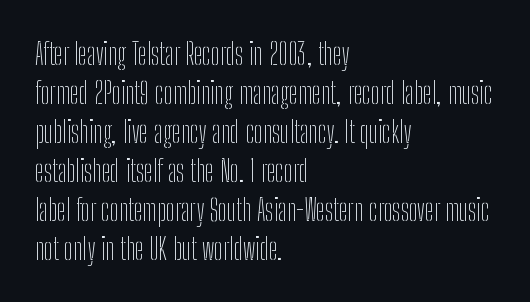
The image shows 30 px thin, condensed sans-serif type, upright; set left-aligned, normal line spacing (1.3x), normal letter spacing, not underlined; low stroke contrast and a medium x-height.
